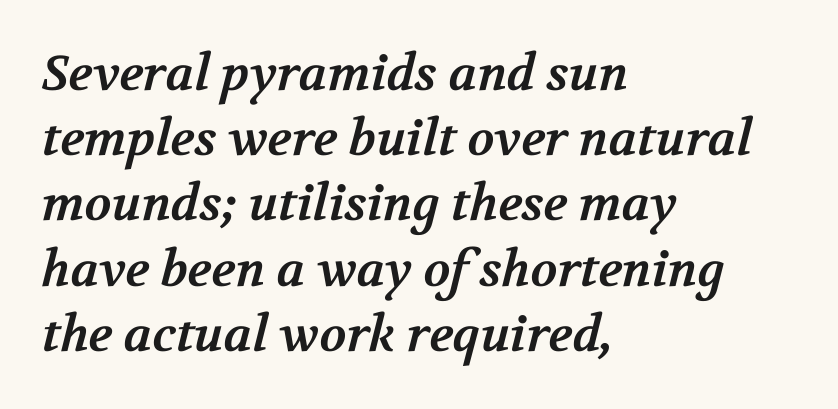
The image shows 49 px bold serif type; set left-aligned, normal line spacing (1.33x), normal letter spacing, not underlined; medium stroke contrast and a medium x-height.
